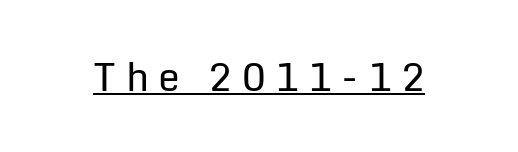
{"serif": "no", "italic": "no", "bold": "no", "weight": "regular", "width": "normal", "stroke_contrast": "low", "x_height": "medium", "monospaced": "no", "underline": "yes", "letter_spacing": "wide", "letter_spacing_em": 0.24, "glyph_px": 39}
